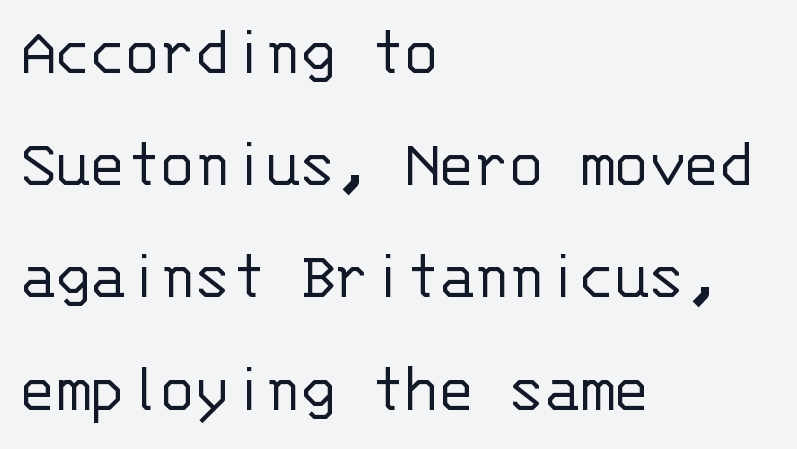
The image shows 71 px light sans-serif type, upright, monospaced; set left-aligned, normal line spacing (1.58x), normal letter spacing, not underlined; low stroke contrast and a large x-height.
